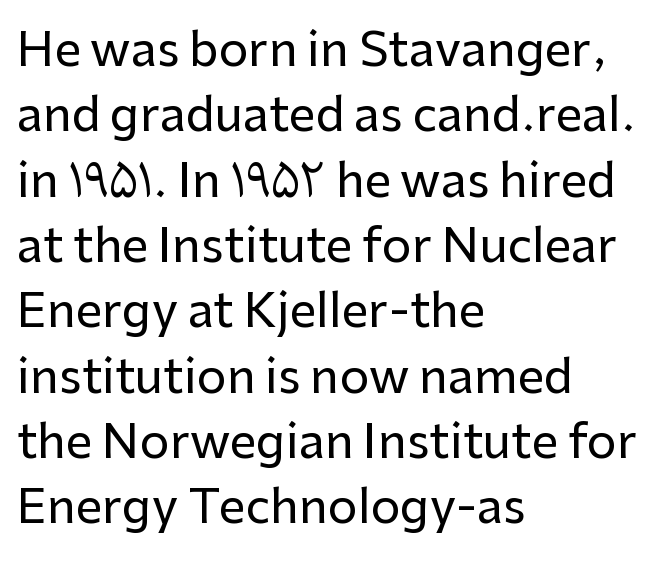
Q: Is the text italic (slanted)? A: No, it is upright.
Q: Is the typeface a serif or a sans-serif typeface? A: Sans-serif.
Q: Is the text underlined? A: No.
Q: How is the paragraph aligned? A: Left-aligned.
Q: Is the spacing between letters normal or unusually wide? A: Normal.
Q: Is the spacing between lines tight, normal or loose? A: Normal.
Q: Width (condensed, normal, or wide)? A: Normal.
Q: Stroke contrast? A: Low.
Q: x-height? A: Medium.
Q: Monospaced? A: No.
